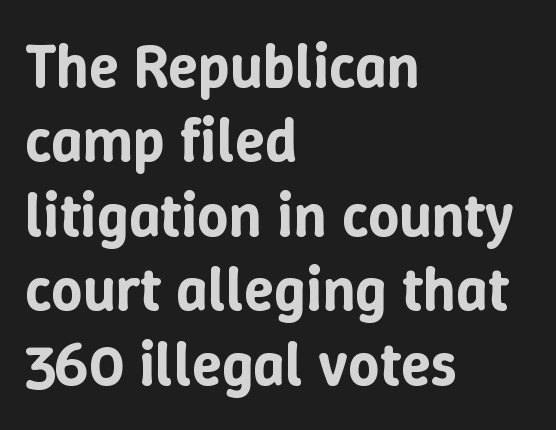
Q: Is the text italic (slanted)? A: No, it is upright.
Q: Is the text underlined? A: No.
Q: How is the paragraph aligned? A: Left-aligned.
Q: Is the spacing between letters normal or unusually wide? A: Normal.
Q: Width (condensed, normal, or wide)? A: Normal.
Q: Stroke contrast? A: Low.
Q: x-height? A: Medium.
Q: Monospaced? A: No.
